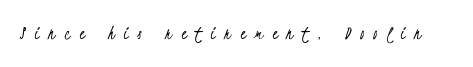
The image shows 21 px text type; set unusually wide letter spacing (+0.44 em), not underlined.
